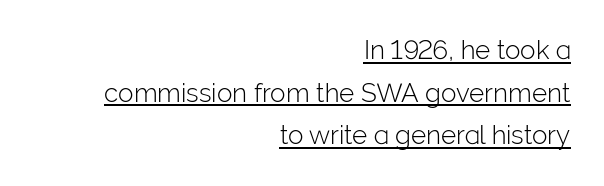
The lettering stays uniformly vertical, giving the passage a roman look. The strokes carry an ordinary text weight at most. Does a line run under the words? Yes, clearly. Inter-character spacing is left at the font's built-in metrics. The paragraph has a hard right edge and a soft left edge. Is there much room between lines? A standard amount, neither cramped nor airy.
